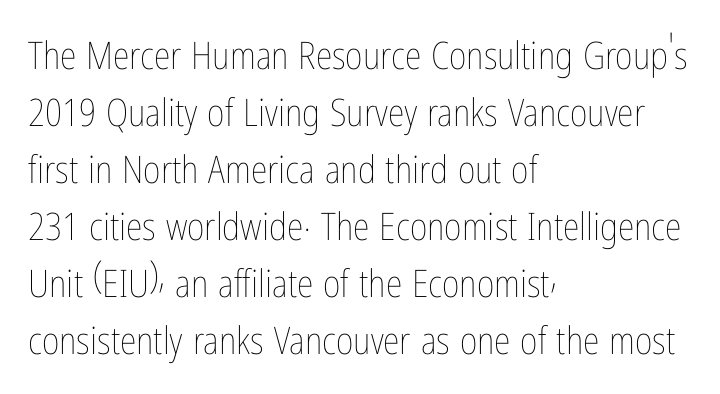
You could call the tracking neutral — neither tight nor loose. Regarding leading, the lines here are spaced in the standard way. The rendering anchors every line to the left-hand side. A roman cut, with each character standing at attention.
